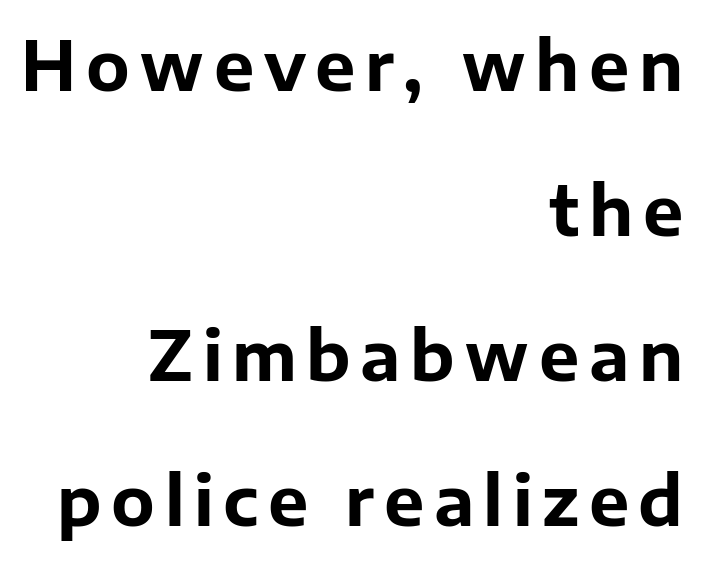
{"serif": "no", "italic": "no", "bold": "yes", "weight": "bold", "width": "normal", "stroke_contrast": "low", "x_height": "medium", "monospaced": "no", "underline": "no", "align": "right", "line_spacing": "loose", "line_spacing_ratio": 2.13, "glyph_px": 68}
